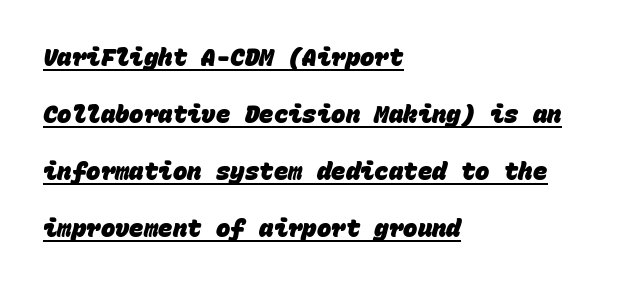
{"bold": "yes", "underline": "yes", "align": "left", "line_spacing": "loose", "line_spacing_ratio": 2.37, "letter_spacing": "normal", "letter_spacing_em": 0.0, "glyph_px": 24}
